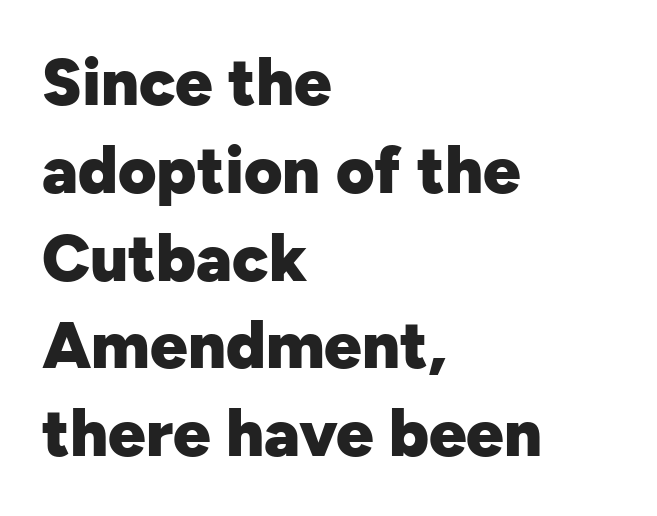
Unlike a traditional serif, this face leaves its strokes unadorned. The strip under each line holds only bare page. What stands out about the letter spacing? Nothing — it is the standard amount. Baseline-to-baseline distance is the conventional proportion of letter height. Looks like regular typesetting: each glyph gets only the width it needs.
